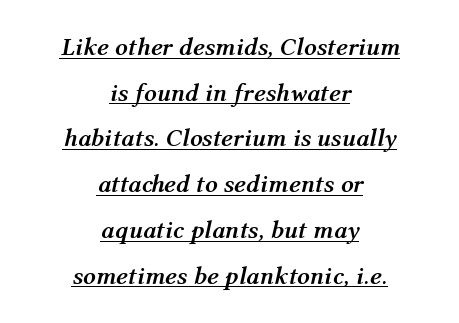
{"italic": "yes", "lean": "right", "slant_degrees": 12, "bold": "yes", "underline": "yes", "align": "center", "line_spacing_ratio": 1.83, "letter_spacing": "normal", "letter_spacing_em": 0.0, "glyph_px": 25}
